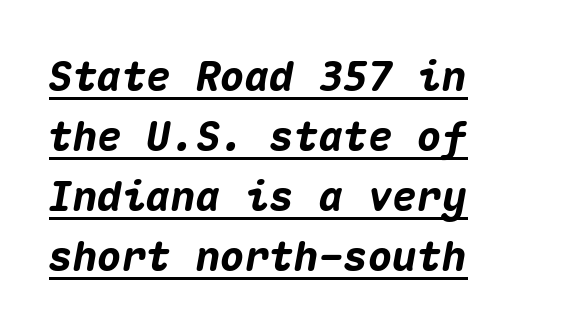
The image shows 41 px heavy type, italic (leaning right), monospaced; set left-aligned, normal line spacing (1.46x), normal letter spacing, underlined; medium stroke contrast and a medium x-height.
